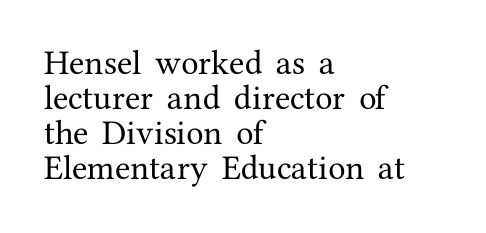
Q: Is the text italic (slanted)? A: No, it is upright.
Q: Is the typeface a serif or a sans-serif typeface? A: Serif.
Q: Is the text underlined? A: No.
Q: How is the paragraph aligned? A: Left-aligned.
Q: Is the spacing between letters normal or unusually wide? A: Normal.
Q: Is the spacing between lines tight, normal or loose? A: Normal.
Q: Width (condensed, normal, or wide)? A: Normal.
Q: Stroke contrast? A: Medium.
Q: x-height? A: Medium.
Q: Monospaced? A: No.
